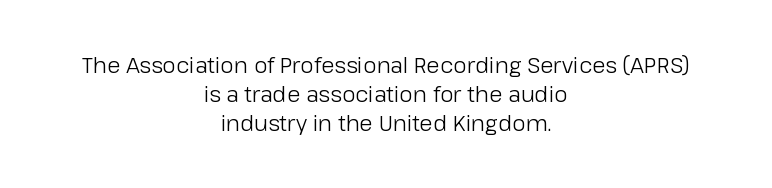
The image shows 22 px text type, upright; set centered, normal line spacing (1.32x), normal letter spacing, not underlined.
